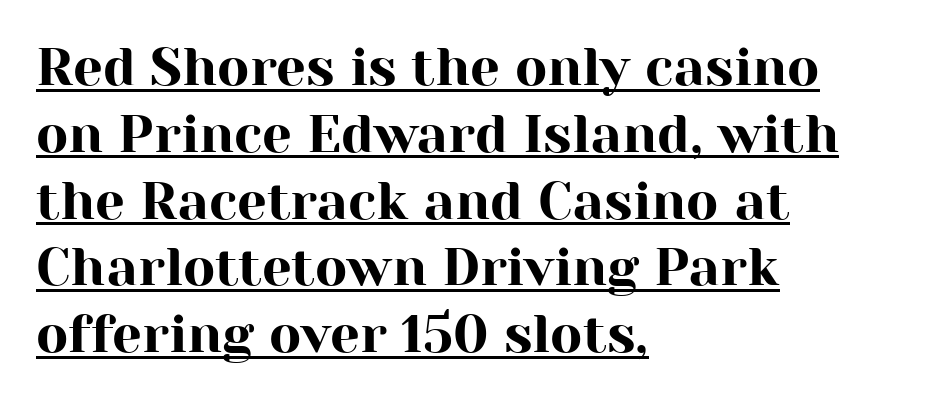
If you measured baseline to baseline, you'd find a middling distance. Leftover space on each line is placed entirely after the last word. Do the characters align in a grid? No, the font is proportional. Little horizontal feet cap the strokes, marking this as serif type. No italicization has been applied; the sample stays upright. The face used here appears with an underline applied.
